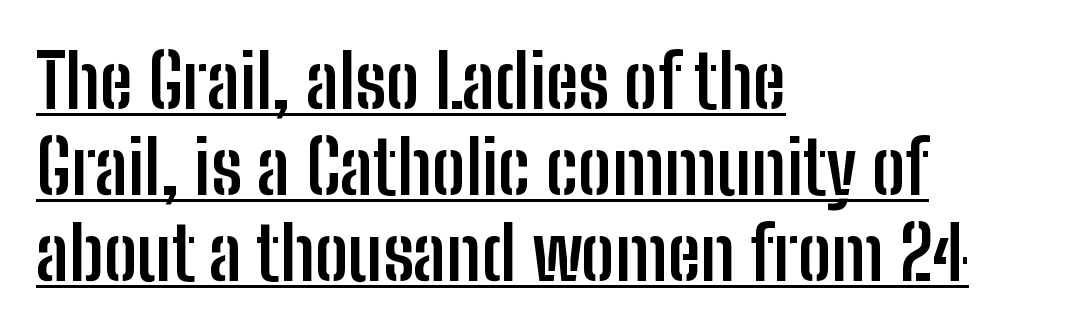
{"serif": "no", "italic": "no", "bold": "yes", "weight": "semibold", "width": "condensed", "stroke_contrast": "low", "x_height": "medium", "monospaced": "no", "underline": "yes", "align": "left", "line_spacing_ratio": 1.16, "letter_spacing": "normal", "letter_spacing_em": 0.0, "glyph_px": 74}
